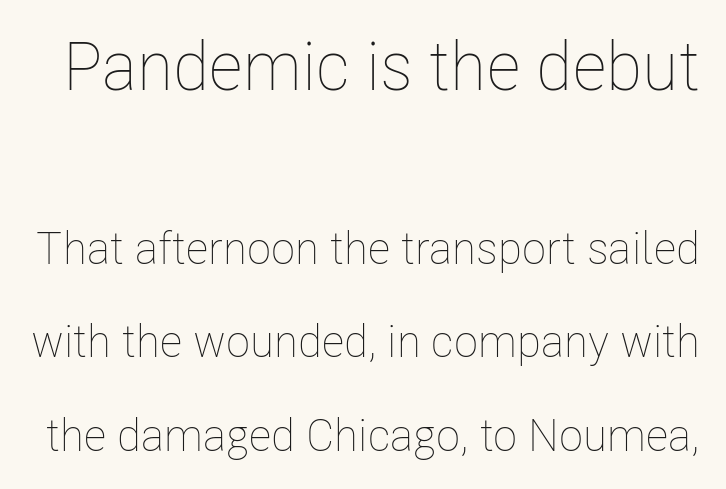
Q: Is the text bold? A: No.
Q: Is the text italic (slanted)? A: No, it is upright.
Q: Is the text underlined? A: No.
Q: Is the spacing between letters normal or unusually wide? A: Normal.
Q: Is the spacing between lines tight, normal or loose? A: Loose.
Q: Which block of text is set in a larger size, the first (top) or the second (bottom)? A: The first (top) one.
Q: Width (condensed, normal, or wide)? A: Condensed.
Q: Stroke contrast? A: Low.
Q: x-height? A: Medium.
Q: Monospaced? A: No.
